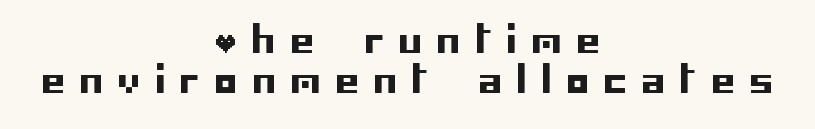
{"serif": "no", "italic": "no", "width": "normal", "stroke_contrast": "low", "x_height": "large", "underline": "no", "align": "center", "line_spacing": "tight", "line_spacing_ratio": 1.08, "letter_spacing": "wide", "letter_spacing_em": 0.41, "glyph_px": 37}
